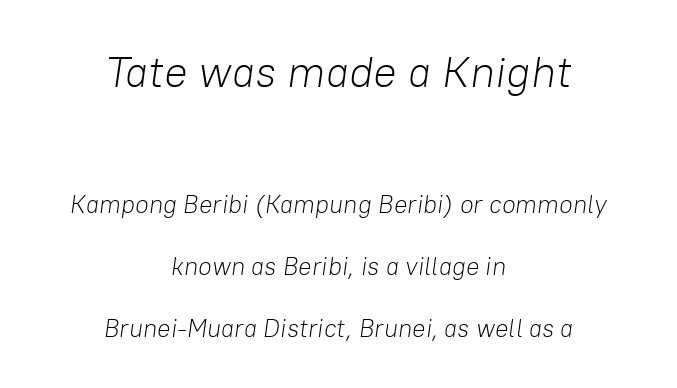
The face looks like a standard text weight, possibly lighter. Spacing between characters is what you'd get straight out of the box. One-word summary of the alignment: center. Underlining? Definitely not there. Widely set lines give the paragraph a tall, airy silhouette.
